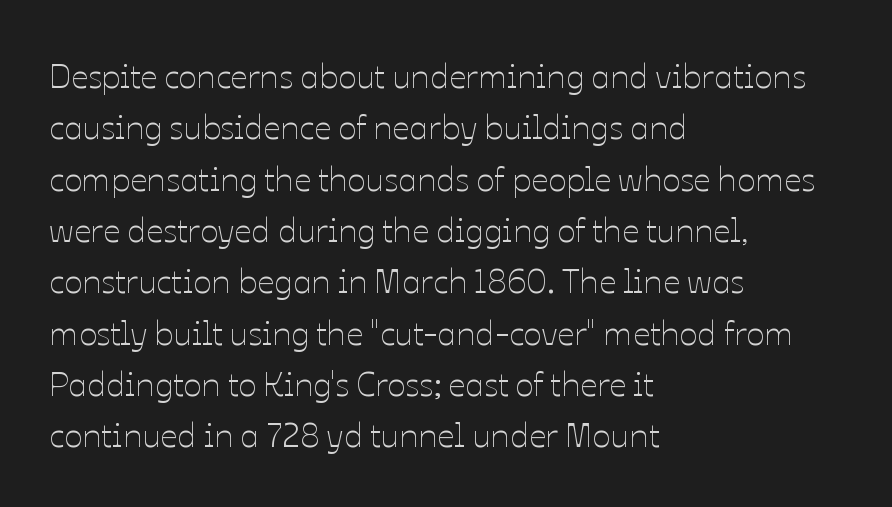
The image shows 34 px thin type, upright; set left-aligned, normal line spacing (1.51x), normal letter spacing, not underlined; low stroke contrast and a medium x-height.
